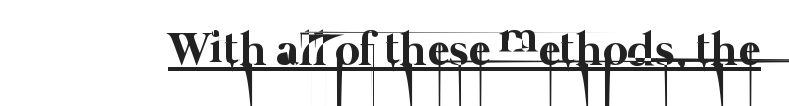
Each line of the rendering has a horizontal stroke beneath the glyphs. Letter spacing: default. The weight would be labelled regular, book, light, or lighter still. The letters advance in unequal steps, a hallmark of proportional type.
